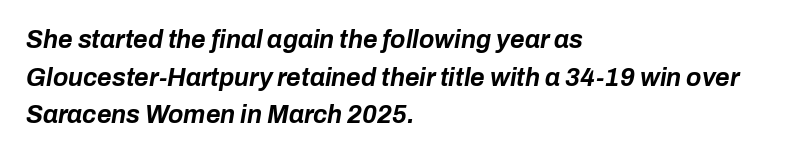
{"italic": "yes", "lean": "right", "slant_degrees": 10, "bold": "yes", "underline": "no", "align": "left", "line_spacing": "normal", "line_spacing_ratio": 1.51, "letter_spacing": "normal", "letter_spacing_em": 0.0, "glyph_px": 25}
